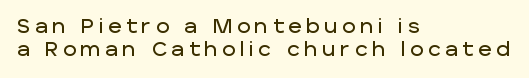
Q: Is the text italic (slanted)? A: No, it is upright.
Q: Is the text underlined? A: No.
Q: How is the paragraph aligned? A: Left-aligned.
Q: Is the spacing between letters normal or unusually wide? A: Unusually wide.
